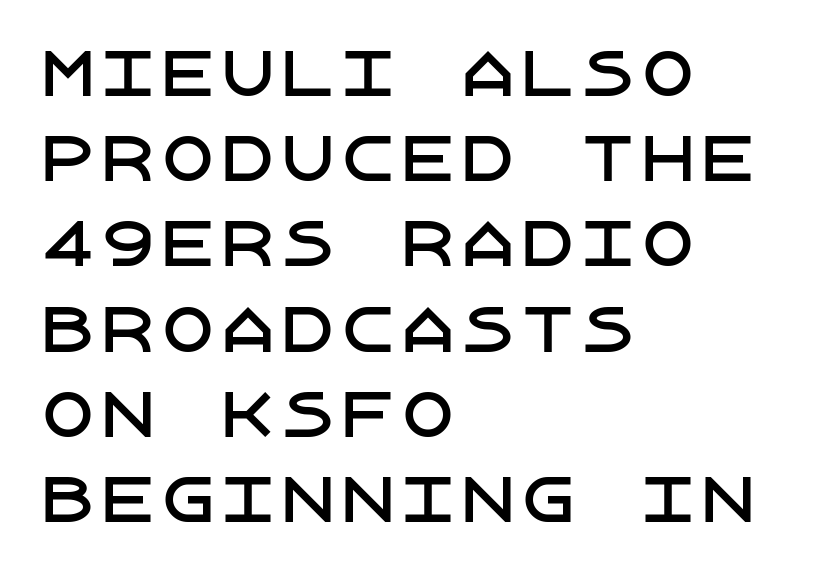
Q: Is the text italic (slanted)? A: No, it is upright.
Q: Is the typeface a serif or a sans-serif typeface? A: Sans-serif.
Q: Is the text underlined? A: No.
Q: How is the paragraph aligned? A: Left-aligned.
Q: Is the spacing between letters normal or unusually wide? A: Normal.
Q: Is the spacing between lines tight, normal or loose? A: Normal.
Q: Width (condensed, normal, or wide)? A: Normal.
Q: Stroke contrast? A: Low.
Q: x-height? A: Large.
